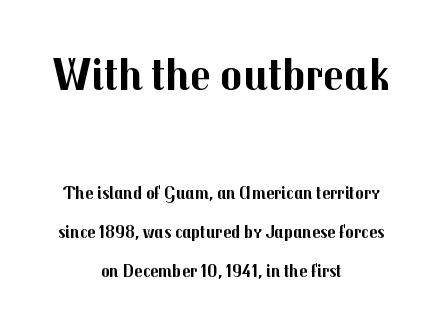
The letters stand upright; this is a roman face. This rendering features lettering with no underline. A student would call this center alignment; a typographer would say set centered. These words are printed bold, with thick strokes throughout. Caption: standard tracking, unaltered.
